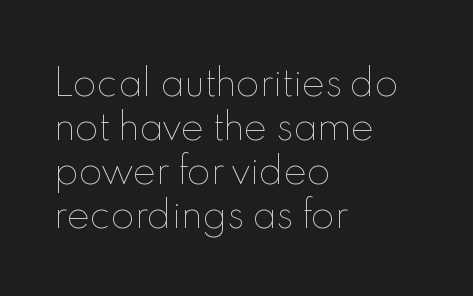
The passage is arranged the way most books set body copy — flush left. Think standard paragraph weight, or any step lighter than that. The space directly below the letters is spotless. Varying glyph widths throughout — classic text-font behaviour. What stands out about the letter spacing? Nothing — it is the standard amount. Successive baselines arrive at the customary interval.
